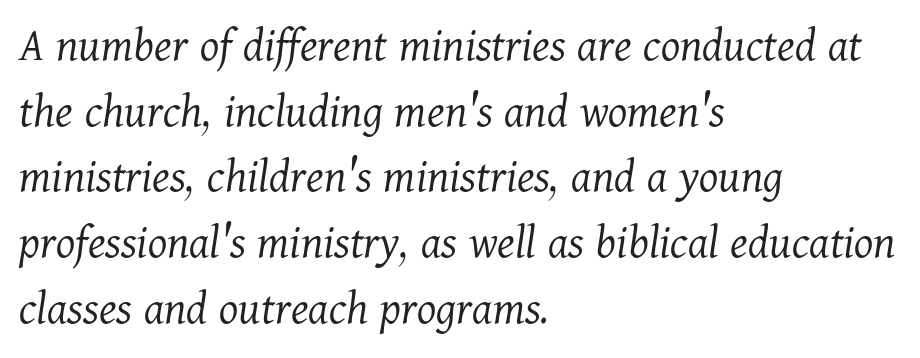
Q: Is the text bold? A: No.
Q: Is the text italic (slanted)? A: Yes, it leans right by about 11 degrees.
Q: Is the typeface a serif or a sans-serif typeface? A: Serif.
Q: Is the text underlined? A: No.
Q: How is the paragraph aligned? A: Left-aligned.
Q: Is the spacing between letters normal or unusually wide? A: Normal.
Q: Is the spacing between lines tight, normal or loose? A: Normal.
Q: Width (condensed, normal, or wide)? A: Normal.
Q: Stroke contrast? A: Medium.
Q: x-height? A: Medium.
Q: Monospaced? A: No.
